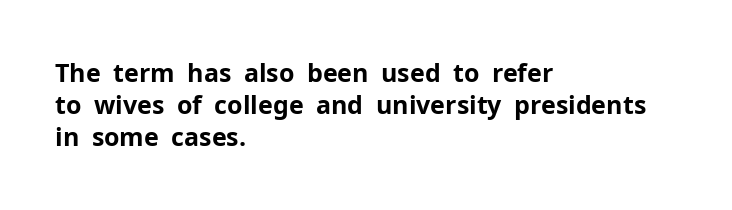
Q: Is the text bold? A: Yes.
Q: Is the text italic (slanted)? A: No, it is upright.
Q: Is the text underlined? A: No.
Q: How is the paragraph aligned? A: Left-aligned.
Q: Is the spacing between letters normal or unusually wide? A: Normal.
Q: Is the spacing between lines tight, normal or loose? A: Normal.
